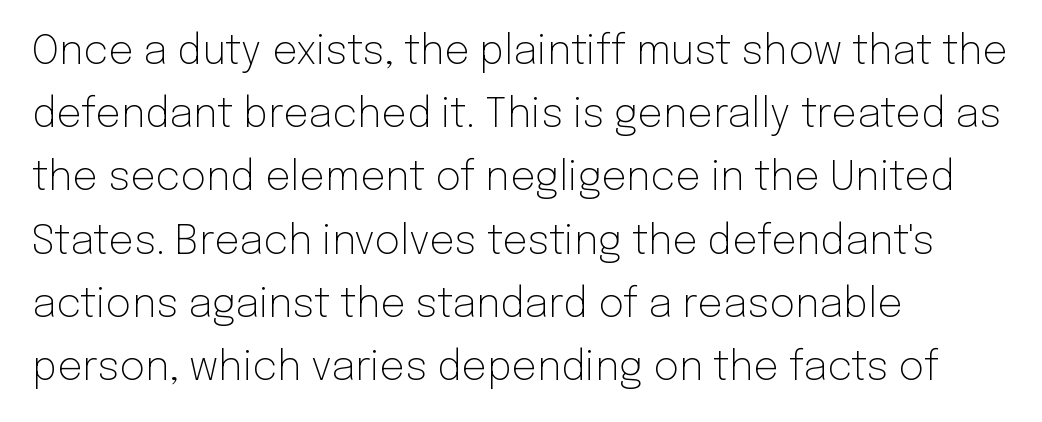
Q: Is the text bold? A: No.
Q: Is the text italic (slanted)? A: No, it is upright.
Q: Is the typeface a serif or a sans-serif typeface? A: Sans-serif.
Q: Is the text underlined? A: No.
Q: How is the paragraph aligned? A: Left-aligned.
Q: Is the spacing between letters normal or unusually wide? A: Normal.
Q: Is the spacing between lines tight, normal or loose? A: Normal.
Q: Width (condensed, normal, or wide)? A: Normal.
Q: Stroke contrast? A: Low.
Q: x-height? A: Medium.
Q: Monospaced? A: No.
